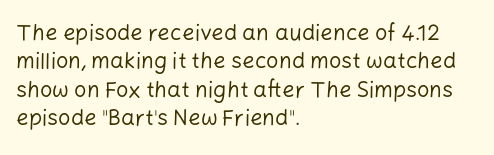
The image shows 22 px text type, upright; set left-aligned, normal line spacing (1.29x), normal letter spacing, not underlined.
